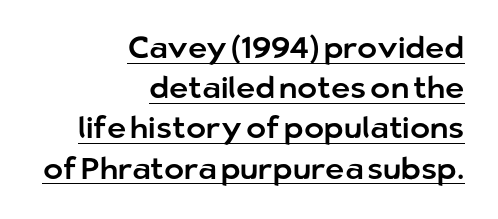
Q: Is the text italic (slanted)? A: No, it is upright.
Q: Is the typeface a serif or a sans-serif typeface? A: Sans-serif.
Q: Is the text underlined? A: Yes.
Q: How is the paragraph aligned? A: Right-aligned.
Q: Is the spacing between letters normal or unusually wide? A: Normal.
Q: Is the spacing between lines tight, normal or loose? A: Normal.
Q: Width (condensed, normal, or wide)? A: Normal.
Q: Stroke contrast? A: Low.
Q: x-height? A: Medium.
Q: Monospaced? A: No.
